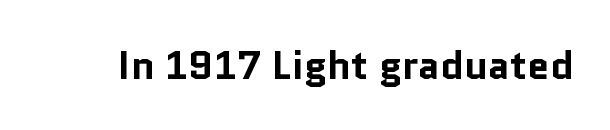
{"serif": "no", "italic": "no", "bold": "yes", "weight": "bold", "width": "normal", "stroke_contrast": "low", "x_height": "medium", "monospaced": "no", "underline": "no", "letter_spacing": "normal", "letter_spacing_em": 0.0, "glyph_px": 40}
